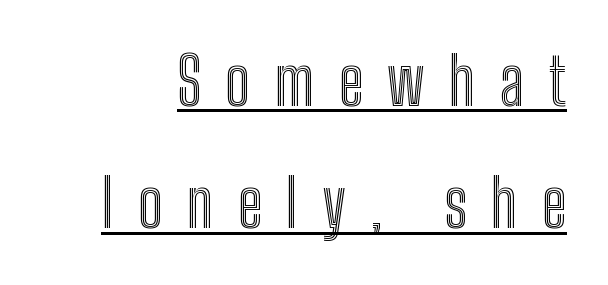
Looks like someone drew a line under every word here. The lettering stays uniformly vertical, giving the passage a roman look. Character widths vary here, with narrow letters taking less room than wide ones. Is the letter spacing exaggerated? Yes — the characters are pushed far apart.
